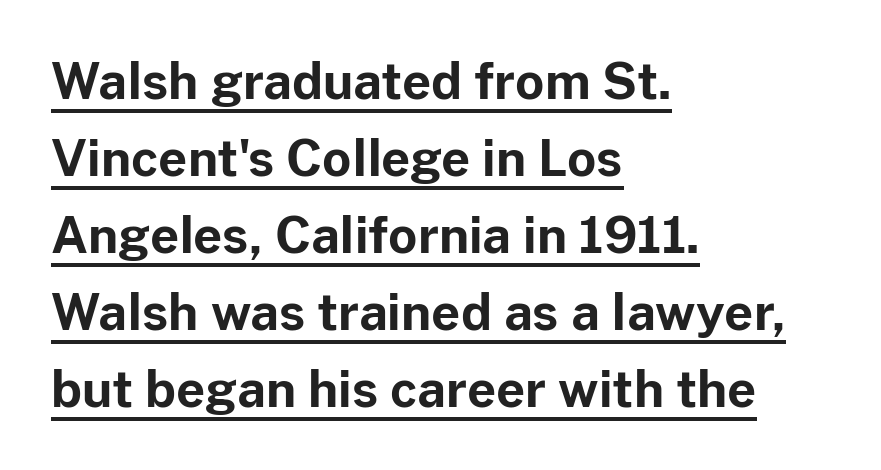
The rendering uses natural spacing where letterforms have individual widths. Tracking here is standard; glyphs follow each other at the usual distance. The paragraph shown leans on its left margin. A dark, heavy texture on the line: the type is bold.
